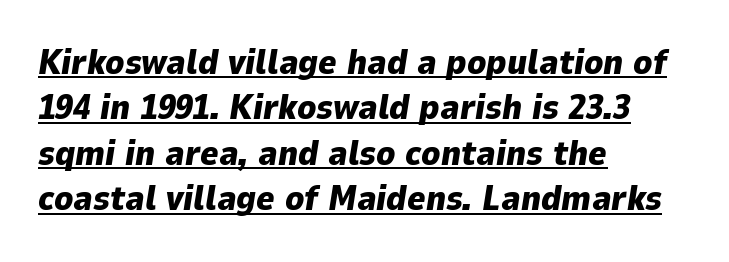
Q: Is the text bold? A: Yes.
Q: Is the text italic (slanted)? A: Yes, it leans right by about 9 degrees.
Q: Is the text underlined? A: Yes.
Q: How is the paragraph aligned? A: Left-aligned.
Q: Is the spacing between letters normal or unusually wide? A: Normal.
Q: Is the spacing between lines tight, normal or loose? A: Normal.
Q: Width (condensed, normal, or wide)? A: Normal.
Q: Stroke contrast? A: Low.
Q: x-height? A: Medium.
Q: Monospaced? A: No.
